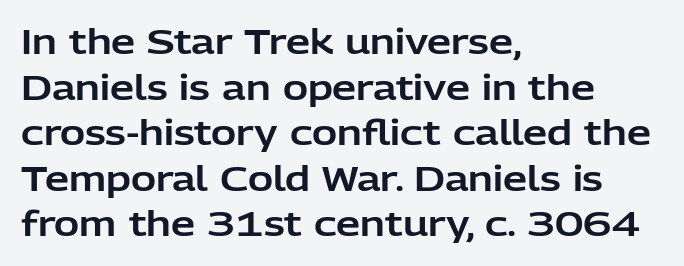
Q: Is the text italic (slanted)? A: No, it is upright.
Q: Is the typeface a serif or a sans-serif typeface? A: Sans-serif.
Q: Is the text underlined? A: No.
Q: How is the paragraph aligned? A: Left-aligned.
Q: Is the spacing between letters normal or unusually wide? A: Normal.
Q: Is the spacing between lines tight, normal or loose? A: Normal.
Q: Width (condensed, normal, or wide)? A: Normal.
Q: Stroke contrast? A: Low.
Q: x-height? A: Medium.
Q: Monospaced? A: No.
